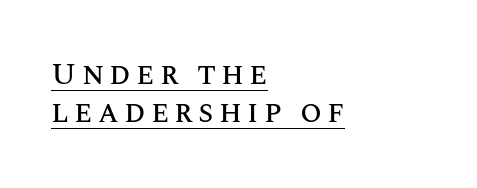
Proportional: the letters do not fall into vertical columns. The font's upright variant was chosen for this text. The text block is weighted toward the left margin, trailing off unevenly rightward. Students, observe the line beneath the letters — that is underlining.
